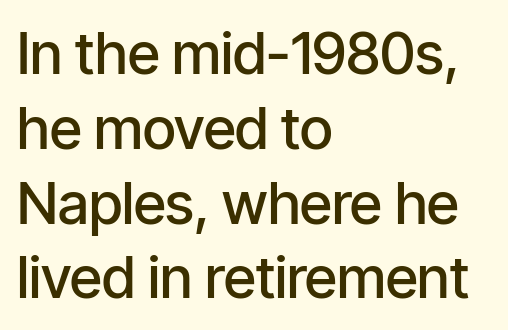
Q: Is the text bold? A: Semi-bold.
Q: Is the text italic (slanted)? A: No, it is upright.
Q: Is the typeface a serif or a sans-serif typeface? A: Sans-serif.
Q: Is the text underlined? A: No.
Q: How is the paragraph aligned? A: Left-aligned.
Q: Is the spacing between letters normal or unusually wide? A: Normal.
Q: Is the spacing between lines tight, normal or loose? A: Normal.
Q: Width (condensed, normal, or wide)? A: Condensed.
Q: Stroke contrast? A: Low.
Q: x-height? A: Medium.
Q: Monospaced? A: No.
